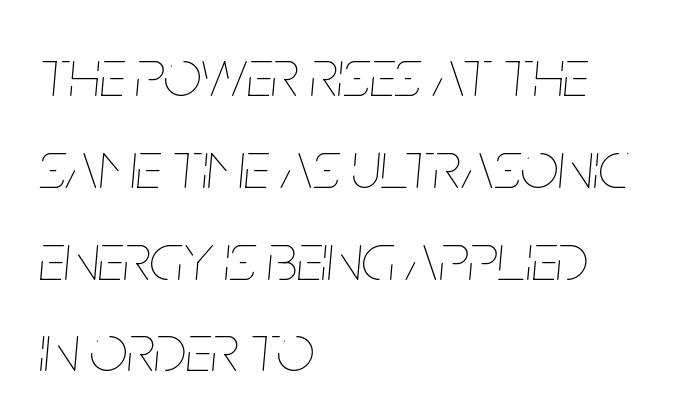
Short note: letters normally spaced. Would a proofreader flag this as italicized? Yes. The passage shown is typed in a proportional face where columns would drift. Horizontal alignment here is leftward, the default for most running prose. Underlining? Definitely not there.
